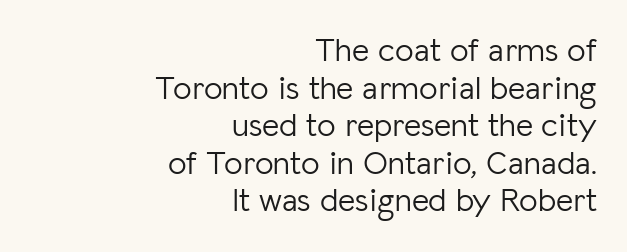
Q: Is the text bold? A: No.
Q: Is the text italic (slanted)? A: No, it is upright.
Q: Is the typeface a serif or a sans-serif typeface? A: Sans-serif.
Q: Is the text underlined? A: No.
Q: How is the paragraph aligned? A: Right-aligned.
Q: Is the spacing between letters normal or unusually wide? A: Normal.
Q: Is the spacing between lines tight, normal or loose? A: Tight.
Q: Width (condensed, normal, or wide)? A: Normal.
Q: Stroke contrast? A: Low.
Q: x-height? A: Medium.
Q: Monospaced? A: No.
